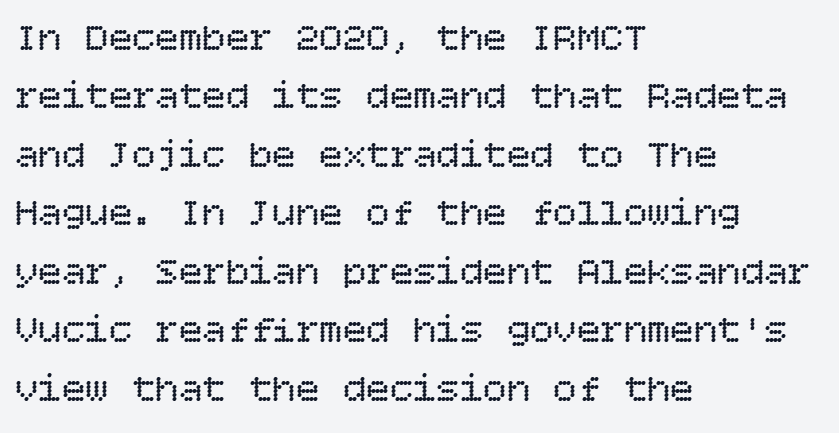
Q: Is the text bold? A: No.
Q: Is the text italic (slanted)? A: No, it is upright.
Q: Is the text underlined? A: No.
Q: How is the paragraph aligned? A: Left-aligned.
Q: Is the spacing between letters normal or unusually wide? A: Normal.
Q: Is the spacing between lines tight, normal or loose? A: Normal.
Q: Width (condensed, normal, or wide)? A: Normal.
Q: Stroke contrast? A: Low.
Q: x-height? A: Large.
